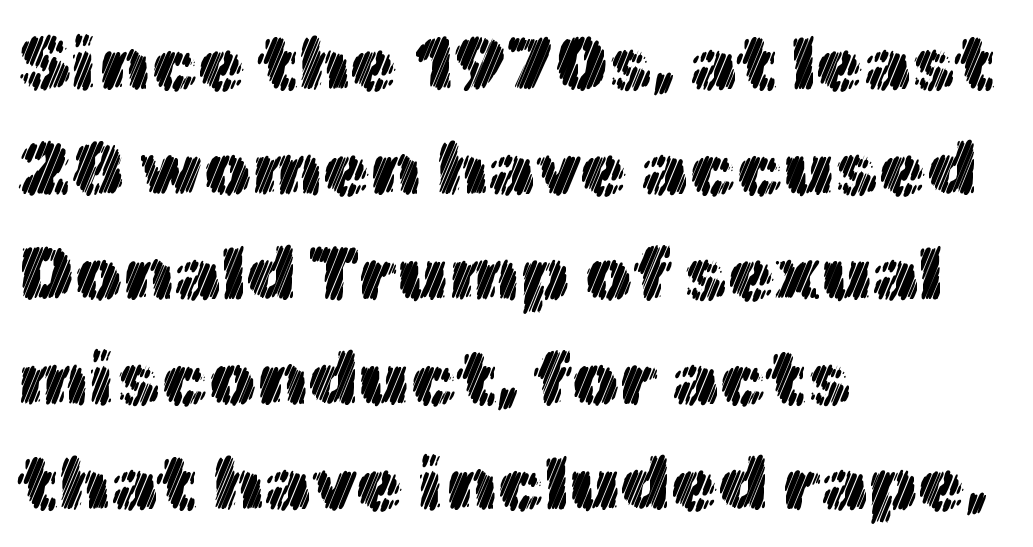
Q: Is the text italic (slanted)? A: No, it is upright.
Q: Is the text underlined? A: No.
Q: How is the paragraph aligned? A: Left-aligned.
Q: Is the spacing between letters normal or unusually wide? A: Normal.
Q: Is the spacing between lines tight, normal or loose? A: Normal.
Q: Width (condensed, normal, or wide)? A: Normal.
Q: x-height? A: Medium.
Q: Monospaced? A: No.
